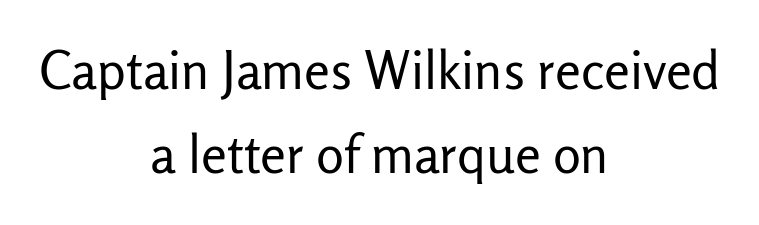
The line-height multiplier appears to be the usual default. The text block is weighted toward neither margin, spreading evenly from the middle. This sample has the flowing, uneven cadence of proportional lettering. This rendering employs a face without finishing strokes, i.e., a sans-serif.
